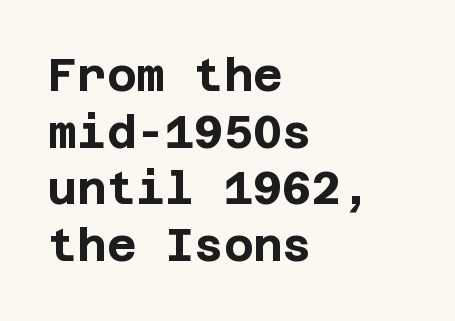
{"serif": "no", "italic": "no", "bold": "yes", "weight": "bold", "width": "normal", "stroke_contrast": "low", "x_height": "large", "underline": "no", "align": "left", "line_spacing": "normal", "line_spacing_ratio": 1.26, "letter_spacing": "normal", "letter_spacing_em": 0.0, "glyph_px": 45}
